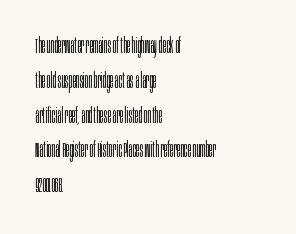
Q: Is the text bold? A: No.
Q: Is the text italic (slanted)? A: No, it is upright.
Q: Is the text underlined? A: No.
Q: How is the paragraph aligned? A: Left-aligned.
Q: Is the spacing between letters normal or unusually wide? A: Normal.
Q: Is the spacing between lines tight, normal or loose? A: Normal.
